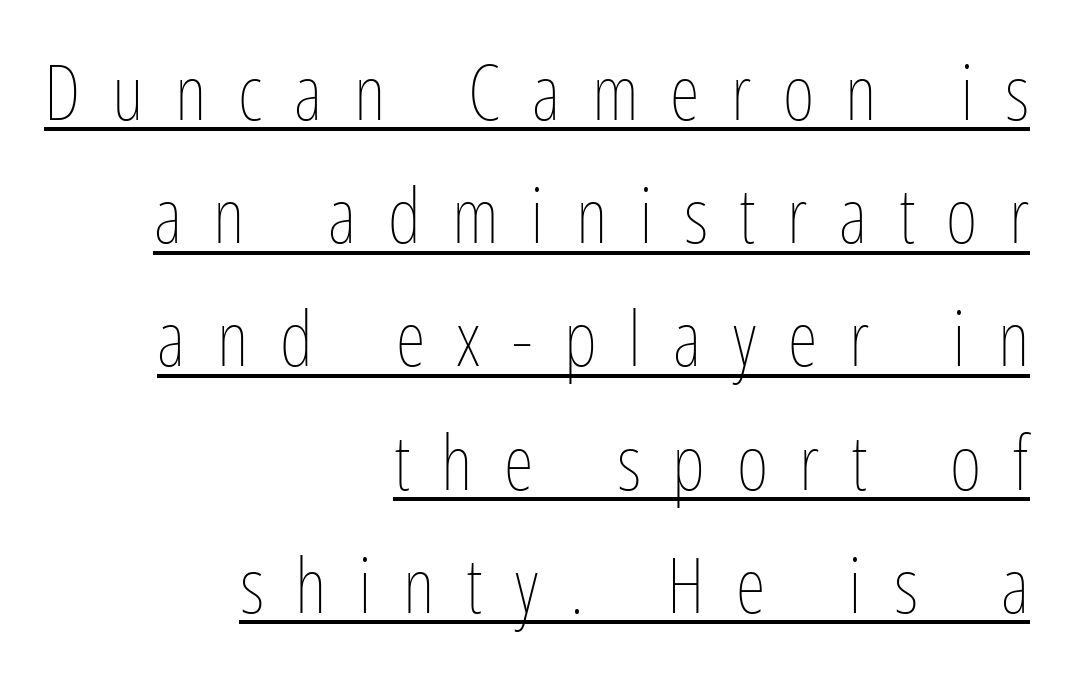
Q: Is the text bold? A: No.
Q: Is the text italic (slanted)? A: No, it is upright.
Q: Is the text underlined? A: Yes.
Q: How is the paragraph aligned? A: Right-aligned.
Q: Is the spacing between letters normal or unusually wide? A: Unusually wide.
Q: Is the spacing between lines tight, normal or loose? A: Normal.
Q: Width (condensed, normal, or wide)? A: Condensed.
Q: Stroke contrast? A: Low.
Q: x-height? A: Medium.
Q: Monospaced? A: No.
